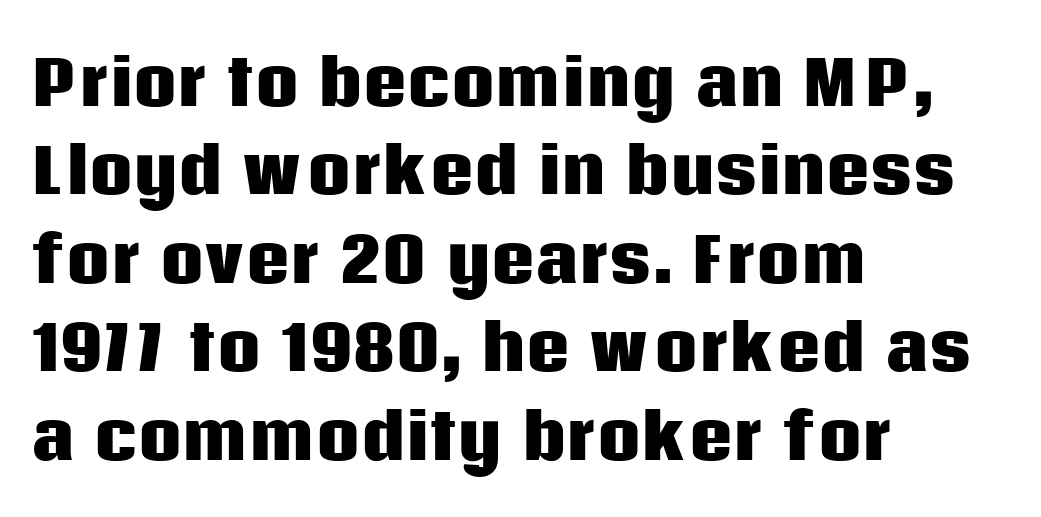
{"serif": "no", "italic": "no", "bold": "yes", "weight": "heavy", "width": "normal", "stroke_contrast": "low", "x_height": "large", "monospaced": "no", "underline": "no", "align": "left", "line_spacing": "normal", "line_spacing_ratio": 1.45, "letter_spacing": "normal", "letter_spacing_em": 0.0, "glyph_px": 61}
